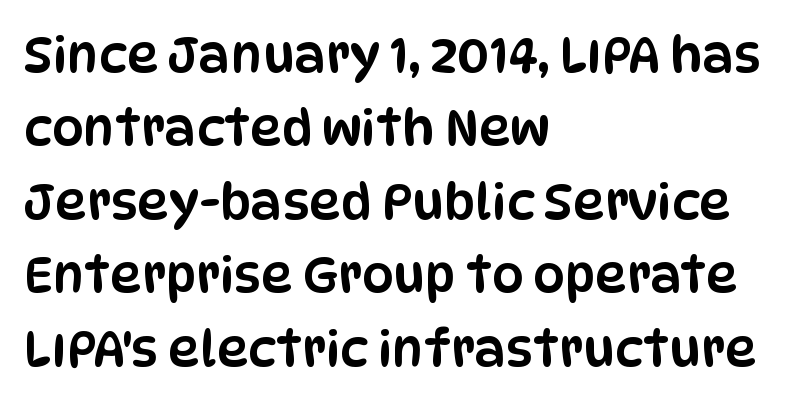
No italicization has been applied; the sample stays upright. You could not count columns in this text — the font is proportionally spaced. The area under the type is left untouched. Font category for this specimen: sans-serif. The passage shown has conventional tracking throughout. Alignment: flush left.
